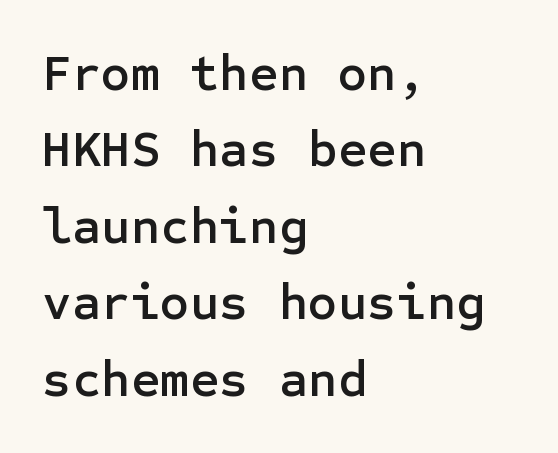
The image shows 51 px sans-serif type, upright; set left-aligned, normal line spacing (1.5x), normal letter spacing, not underlined; low stroke contrast and a medium x-height.
